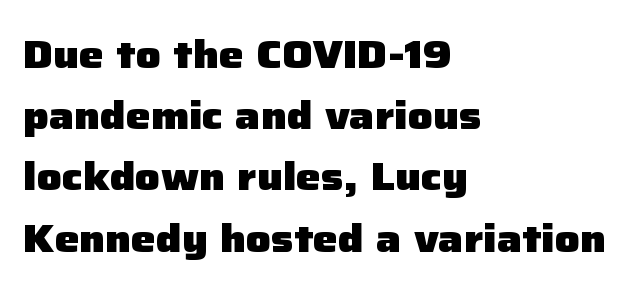
Q: Is the text bold? A: Yes.
Q: Is the text italic (slanted)? A: No, it is upright.
Q: Is the typeface a serif or a sans-serif typeface? A: Sans-serif.
Q: Is the text underlined? A: No.
Q: How is the paragraph aligned? A: Left-aligned.
Q: Is the spacing between letters normal or unusually wide? A: Normal.
Q: Is the spacing between lines tight, normal or loose? A: Normal.
Q: Width (condensed, normal, or wide)? A: Normal.
Q: Stroke contrast? A: Low.
Q: x-height? A: Medium.
Q: Monospaced? A: No.
